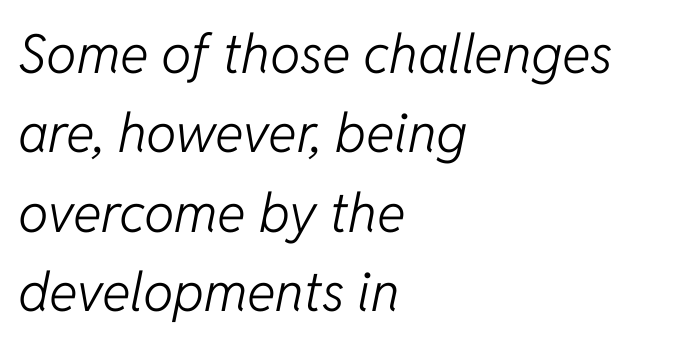
The horizontal fit of the characters is conventional and even. Stem width sits at or under what a default text font uses. These lines are rendered in a variable-pitch font. The baseline area is clear. Every row of glyphs begins at an identical x-position on the left.
